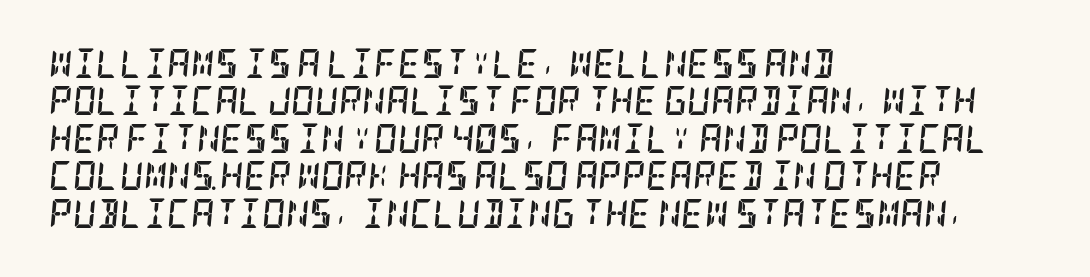
The image shows 29 px semibold, condensed serif type, italic (leaning right); set left-aligned, normal line spacing (1.29x), normal letter spacing, not underlined; low stroke contrast and a large x-height.
